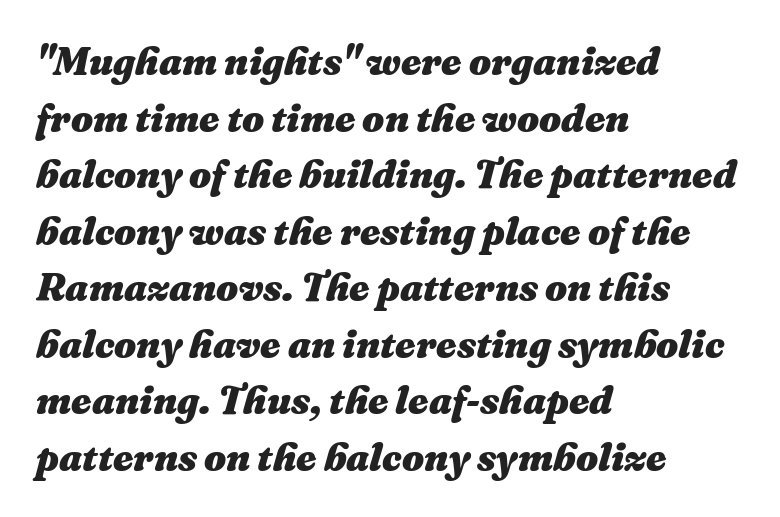
Normally led — the rows are evenly, conventionally spaced. Think of a printed novel: that variable character pitch is what you see here. Visually the block forms a straight wall on the left and a jagged coastline on the right. If you drew a line through each stem, it would be angled.
